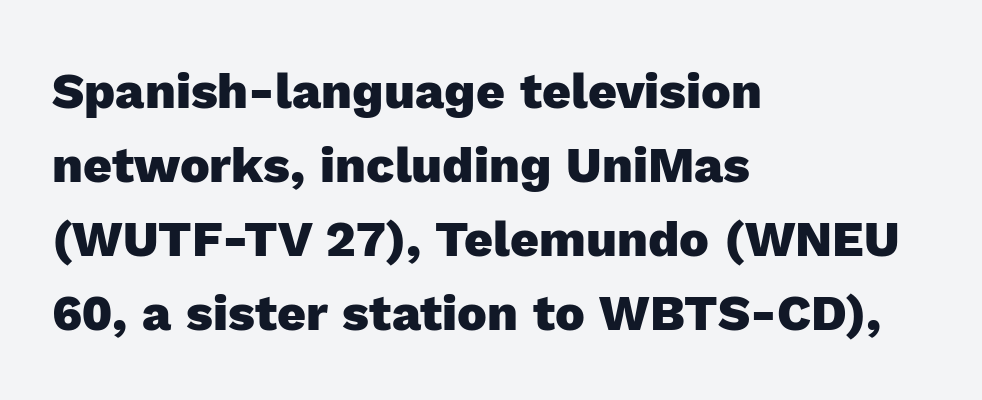
{"serif": "no", "italic": "no", "bold": "yes", "weight": "heavy", "width": "normal", "x_height": "medium", "monospaced": "no", "underline": "no", "align": "left", "line_spacing": "normal", "line_spacing_ratio": 1.48, "letter_spacing": "normal", "letter_spacing_em": 0.0, "glyph_px": 50}
